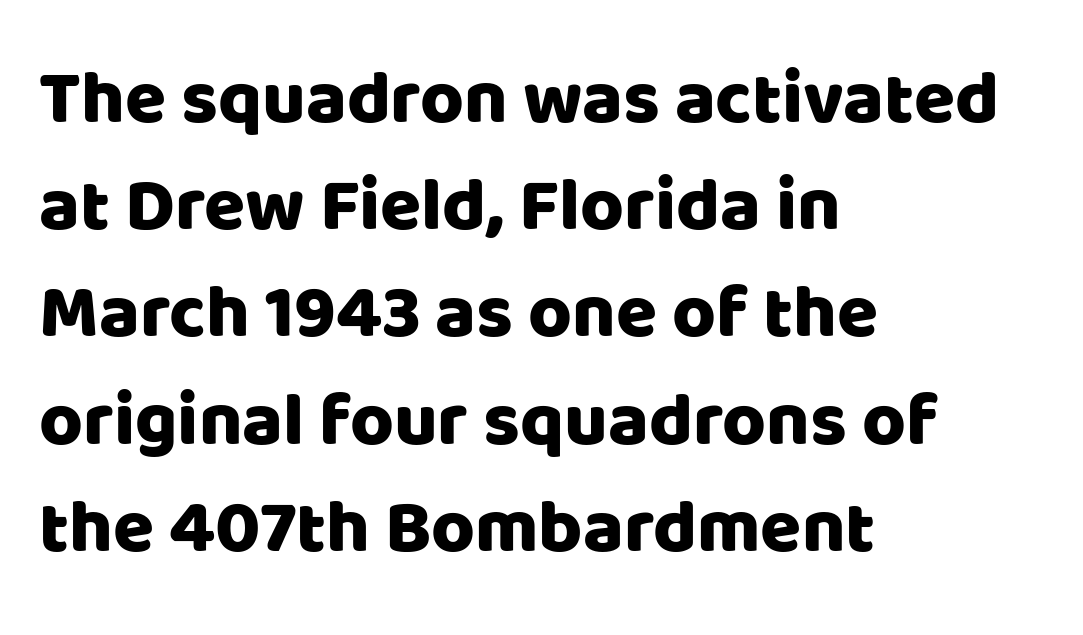
Q: Is the text italic (slanted)? A: No, it is upright.
Q: Is the typeface a serif or a sans-serif typeface? A: Sans-serif.
Q: Is the text underlined? A: No.
Q: How is the paragraph aligned? A: Left-aligned.
Q: Is the spacing between letters normal or unusually wide? A: Normal.
Q: Is the spacing between lines tight, normal or loose? A: Normal.
Q: Width (condensed, normal, or wide)? A: Normal.
Q: Stroke contrast? A: Low.
Q: x-height? A: Large.
Q: Monospaced? A: No.
